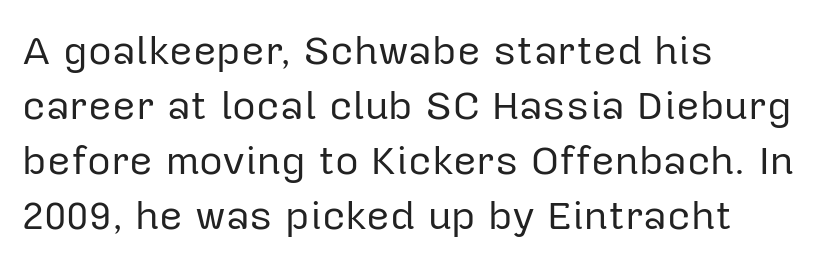
{"serif": "no", "italic": "no", "bold": "no", "weight": "regular", "width": "normal", "stroke_contrast": "low", "x_height": "medium", "monospaced": "no", "underline": "no", "align": "left", "line_spacing": "normal", "line_spacing_ratio": 1.34, "letter_spacing": "normal", "letter_spacing_em": 0.0, "glyph_px": 41}
